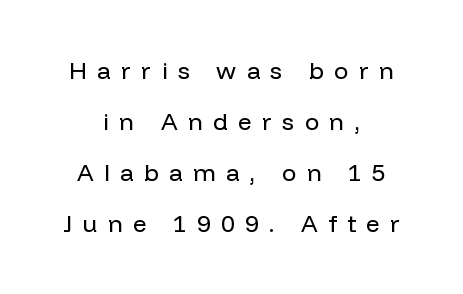
Q: Is the text bold? A: No.
Q: Is the text italic (slanted)? A: No, it is upright.
Q: Is the text underlined? A: No.
Q: How is the paragraph aligned? A: Centered.
Q: Is the spacing between letters normal or unusually wide? A: Unusually wide.
Q: Is the spacing between lines tight, normal or loose? A: Loose.
